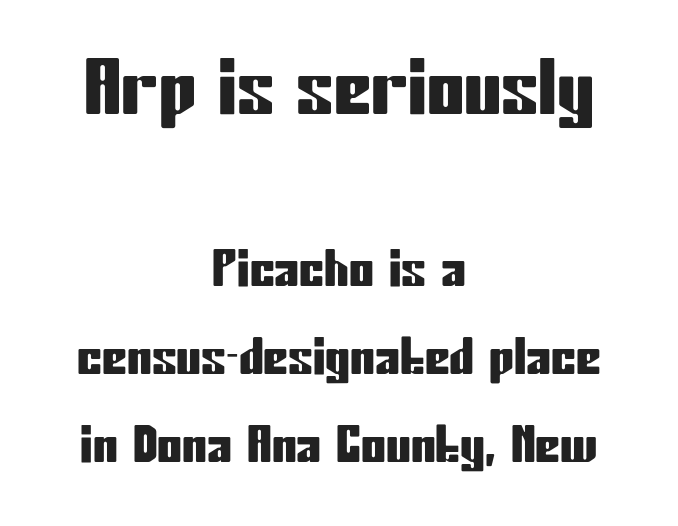
The image shows 75 px condensed sans-serif type, upright; set centered, line spacing 1.76x, normal letter spacing, not underlined; the first (top) block is 1.5x larger; low stroke contrast and a medium x-height.
